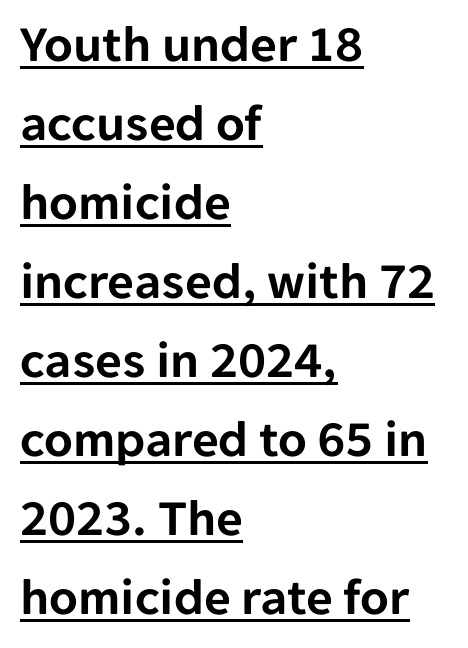
A normal amount of white space separates one row of letters from the next. Does a line run under the words? Yes, clearly. Each line starts at the same left margin while the right side varies. Unlike a traditional serif, this face leaves its strokes unadorned. The passage shown is typed in a proportional face where columns would drift. Notice how the stems are strictly vertical — no italics here.
